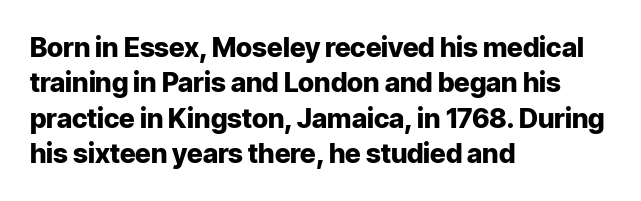
A clean baseline with only descenders dipping below it. These lines stack with their left ends in a neat column. Regular leading. Pretty heavy lettering here — definitely bold. Does extra space separate the letters? No, they use regular spacing.
